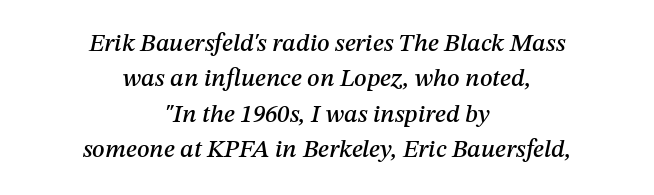
Normally led — the rows are evenly, conventionally spaced. Letters rest on an invisible, unmarked baseline. Tracking value appears to be zero — textbook default spacing. One-word summary of the alignment: center.
